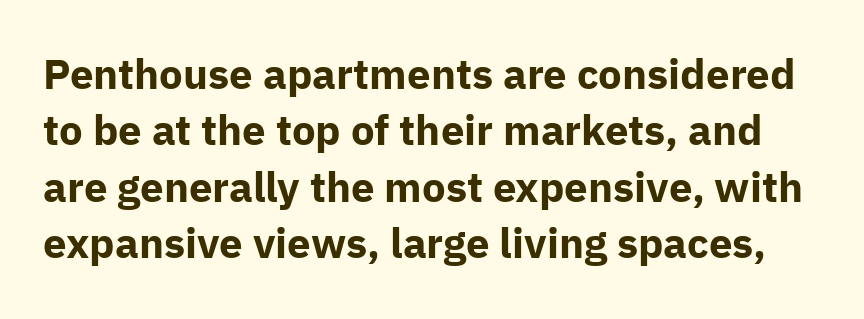
Is the letter spacing exaggerated? No — it looks like the ordinary default. The typography opts for an upright posture over an oblique one. Line spacing here is normal. Note the varied advance widths — an 'i' is clearly narrower than an 'm'.
